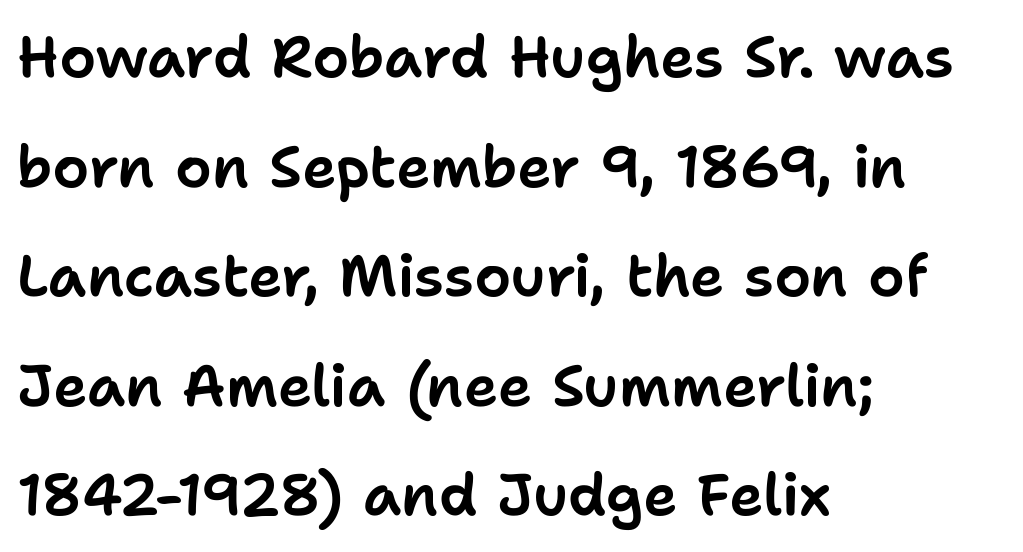
Q: Is the text italic (slanted)? A: No, it is upright.
Q: Is the typeface a serif or a sans-serif typeface? A: Sans-serif.
Q: Is the text underlined? A: No.
Q: How is the paragraph aligned? A: Left-aligned.
Q: Is the spacing between letters normal or unusually wide? A: Normal.
Q: Width (condensed, normal, or wide)? A: Normal.
Q: Stroke contrast? A: Low.
Q: x-height? A: Medium.
Q: Monospaced? A: No.
